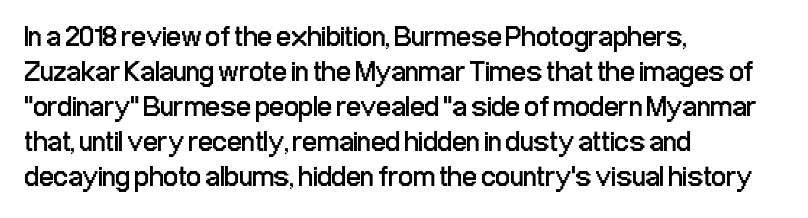
The font is comparable to plain body text, perhaps lighter. Nope, no serifs anywhere on these letters. You could not count columns in this text — the font is proportionally spaced. The axis of the letterforms is exactly vertical. Teacher's note: observe the even left margin — that is flush-left alignment. The line texture is even and compact thanks to regular tracking.
